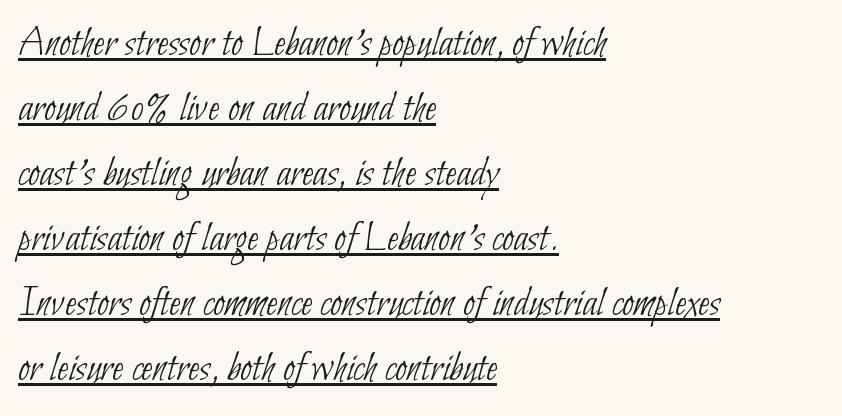
Students, observe: this is what conventionally led text looks like. Leftover space on each line is placed entirely after the last word. The face used here is a sans, in the tradition of grotesques and geometrics. Here the designer chose a conventional face with non-uniform glyph widths. These characters rest on top of a visible drawn line. Here the glyphs are tracked normally, forming tight word shapes.
